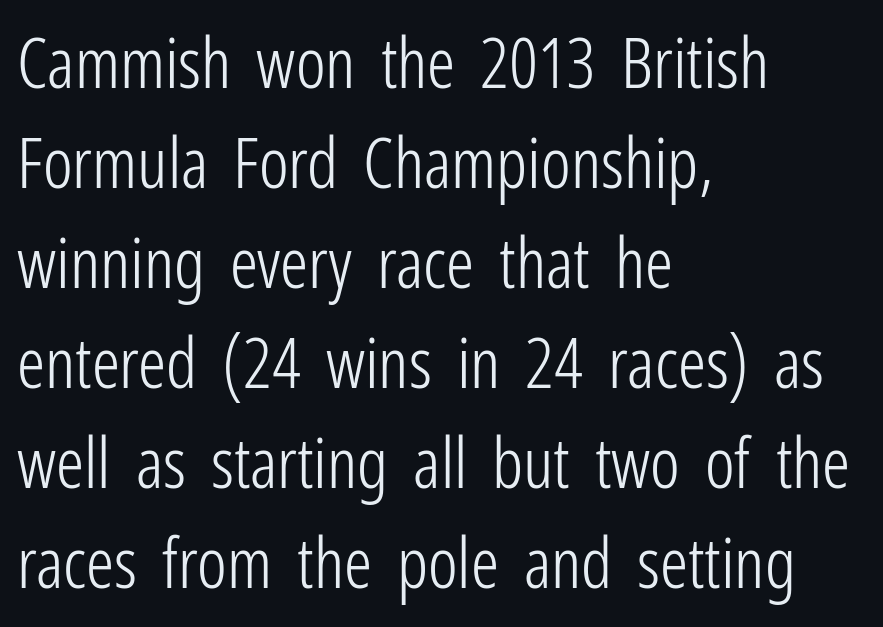
The image shows 70 px light, condensed sans-serif type, upright; set left-aligned, normal line spacing (1.43x), normal letter spacing, not underlined; low stroke contrast and a medium x-height.
